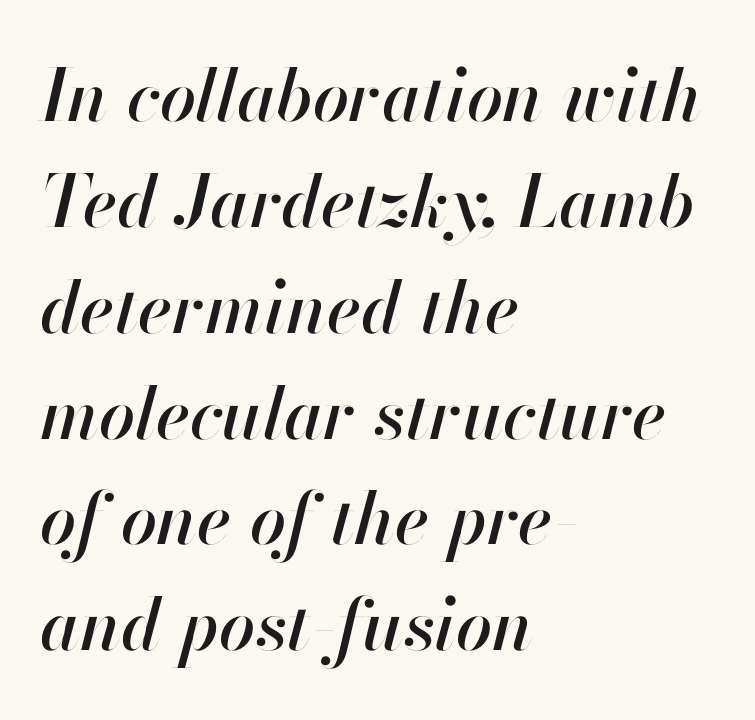
Q: Is the text italic (slanted)? A: Yes, it leans right by about 13 degrees.
Q: Is the text underlined? A: No.
Q: How is the paragraph aligned? A: Left-aligned.
Q: Is the spacing between letters normal or unusually wide? A: Normal.
Q: Is the spacing between lines tight, normal or loose? A: Normal.
Q: Width (condensed, normal, or wide)? A: Normal.
Q: Stroke contrast? A: High.
Q: x-height? A: Small.
Q: Monospaced? A: No.
